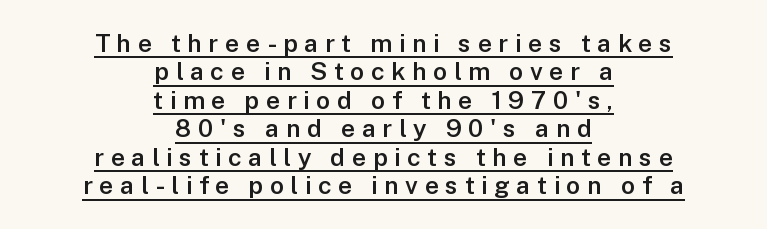
The image shows 25 px text type, upright; set centered, tight line spacing (1.14x), unusually wide letter spacing (+0.26 em), underlined.
